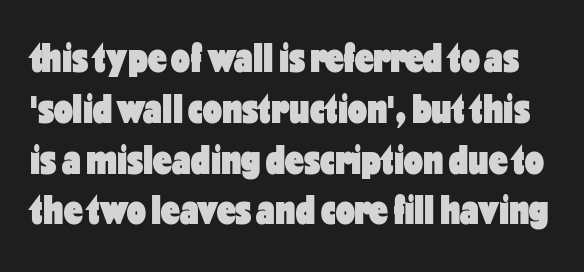
The image shows 42 px heavy, condensed sans-serif type, upright; set line spacing 1.21x, normal letter spacing, not underlined; low stroke contrast and a medium x-height.
